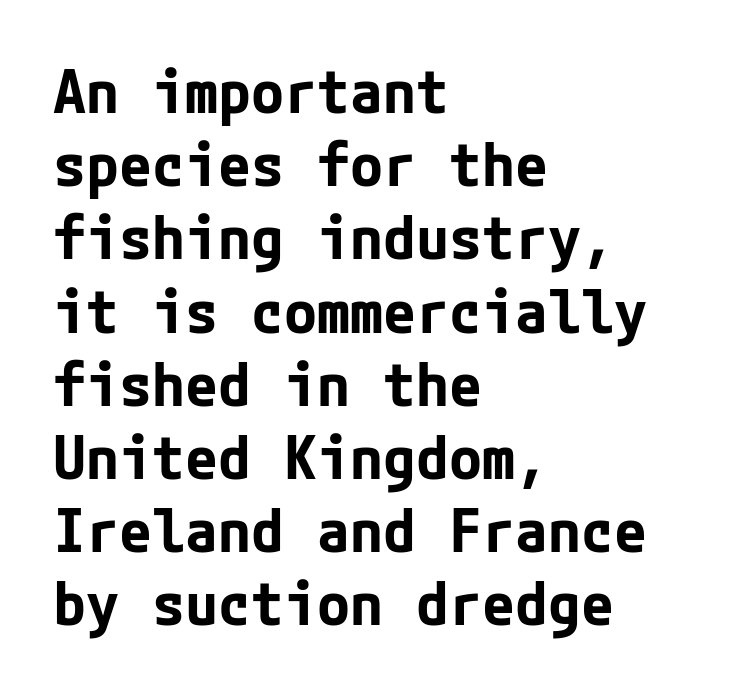
{"serif": "no", "italic": "no", "bold": "yes", "weight": "bold", "width": "normal", "stroke_contrast": "low", "x_height": "medium", "underline": "no", "align": "left", "line_spacing_ratio": 1.22, "letter_spacing": "normal", "letter_spacing_em": 0.0, "glyph_px": 60}
